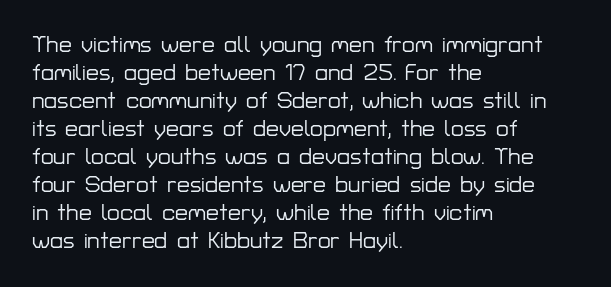
Q: Is the text italic (slanted)? A: No, it is upright.
Q: Is the text underlined? A: No.
Q: How is the paragraph aligned? A: Left-aligned.
Q: Is the spacing between letters normal or unusually wide? A: Normal.
